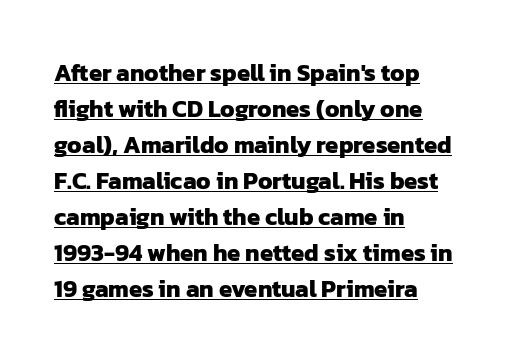
Q: Is the text bold? A: Yes.
Q: Is the text underlined? A: Yes.
Q: How is the paragraph aligned? A: Left-aligned.
Q: Is the spacing between letters normal or unusually wide? A: Normal.
Q: Is the spacing between lines tight, normal or loose? A: Normal.
